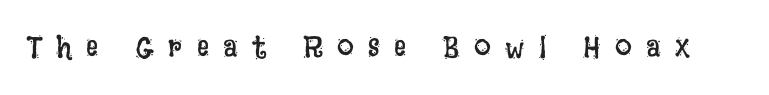
The image shows 30 px regular-weight, condensed type, upright; set unusually wide letter spacing (+0.49 em), not underlined; low stroke contrast and a large x-height.
